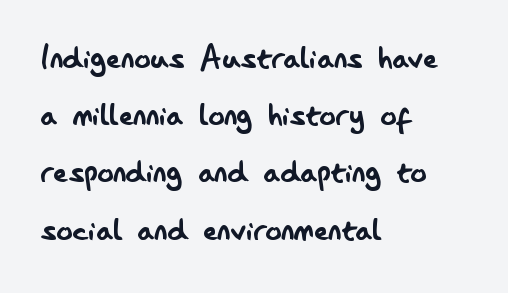
Q: Is the text bold? A: No.
Q: Is the text italic (slanted)? A: No, it is upright.
Q: Is the typeface a serif or a sans-serif typeface? A: Sans-serif.
Q: Is the text underlined? A: No.
Q: How is the paragraph aligned? A: Left-aligned.
Q: Is the spacing between letters normal or unusually wide? A: Normal.
Q: Is the spacing between lines tight, normal or loose? A: Normal.
Q: Width (condensed, normal, or wide)? A: Condensed.
Q: Stroke contrast? A: Low.
Q: x-height? A: Small.
Q: Monospaced? A: No.
